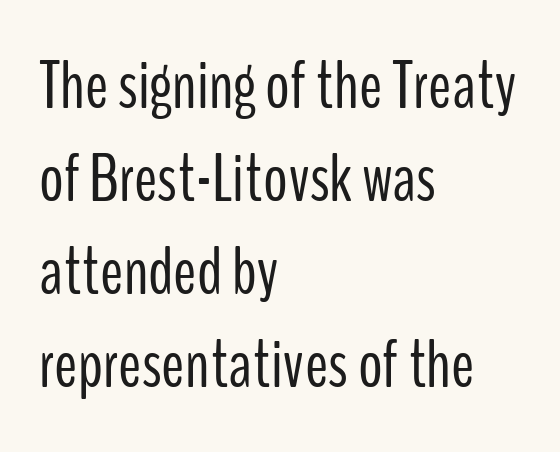
Q: Is the text bold? A: No.
Q: Is the text italic (slanted)? A: No, it is upright.
Q: Is the typeface a serif or a sans-serif typeface? A: Sans-serif.
Q: Is the text underlined? A: No.
Q: How is the paragraph aligned? A: Left-aligned.
Q: Is the spacing between letters normal or unusually wide? A: Normal.
Q: Is the spacing between lines tight, normal or loose? A: Normal.
Q: Width (condensed, normal, or wide)? A: Condensed.
Q: Stroke contrast? A: Low.
Q: x-height? A: Medium.
Q: Monospaced? A: No.
